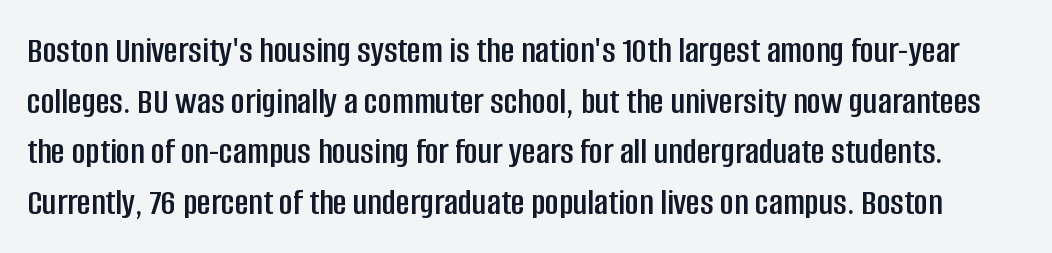
Each word holds together tightly as a unit, with standard inter-letter gaps. Are there feet on the stems? There aren't — it's a sans. Proportional: the letters do not fall into vertical columns. Leading: standard.
